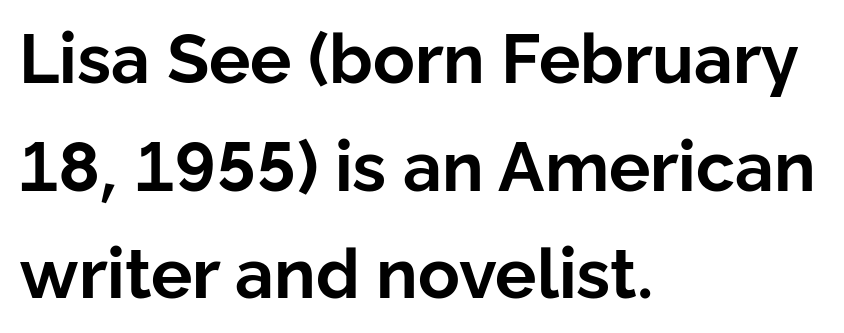
{"serif": "no", "italic": "no", "bold": "yes", "weight": "bold", "width": "normal", "stroke_contrast": "low", "x_height": "medium", "monospaced": "no", "underline": "no", "align": "left", "line_spacing": "normal", "line_spacing_ratio": 1.56, "letter_spacing": "normal", "letter_spacing_em": 0.0, "glyph_px": 69}
